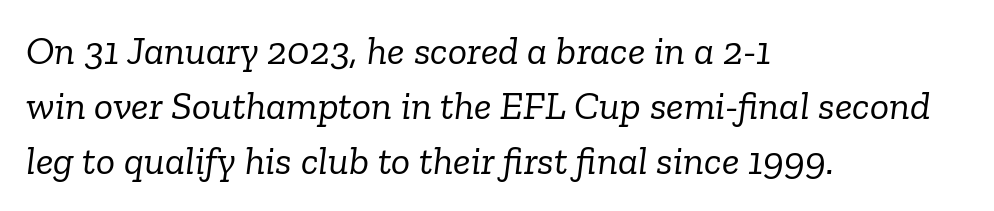
The typeface chosen for these lines features serifs. The leading is moderate, giving the passage an even texture. Is the type heavy? It reads as light-to-regular instead. A student would call this left alignment; a typographer would say flush left, rag right. Descender tails drop into unmarked territory. Caption: standard tracking, unaltered.
